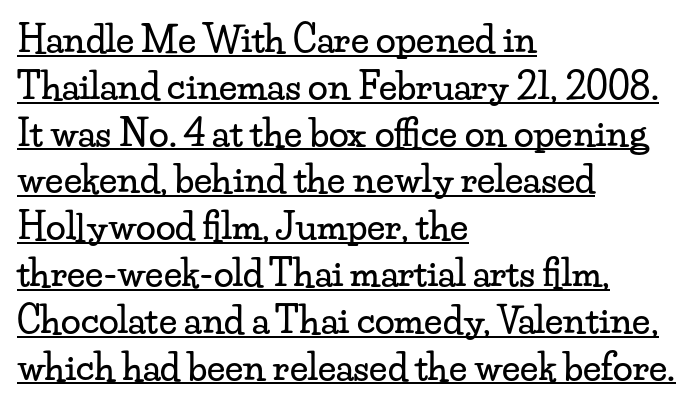
{"serif": "yes", "italic": "no", "width": "wide", "stroke_contrast": "low", "x_height": "small", "monospaced": "no", "underline": "yes", "align": "left", "line_spacing": "normal", "line_spacing_ratio": 1.3, "letter_spacing": "normal", "letter_spacing_em": 0.0, "glyph_px": 36}
